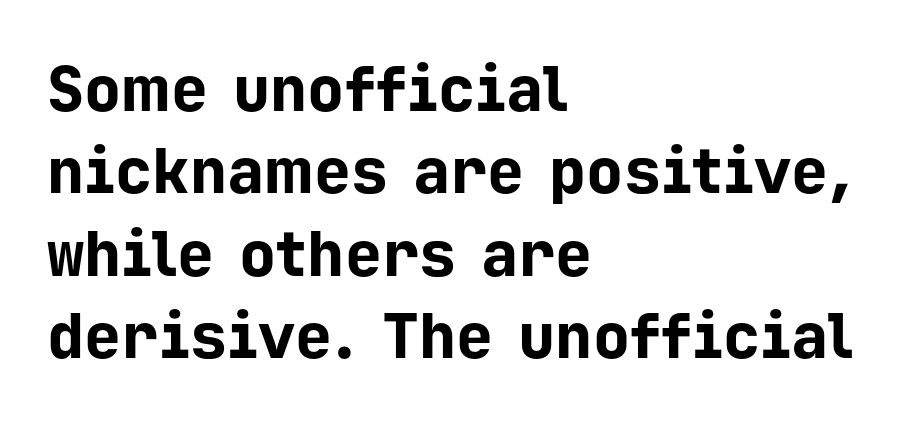
{"serif": "no", "italic": "no", "bold": "yes", "weight": "bold", "width": "normal", "stroke_contrast": "low", "x_height": "medium", "monospaced": "yes", "underline": "no", "align": "left", "line_spacing": "normal", "line_spacing_ratio": 1.33, "letter_spacing": "normal", "letter_spacing_em": 0.0, "glyph_px": 62}
